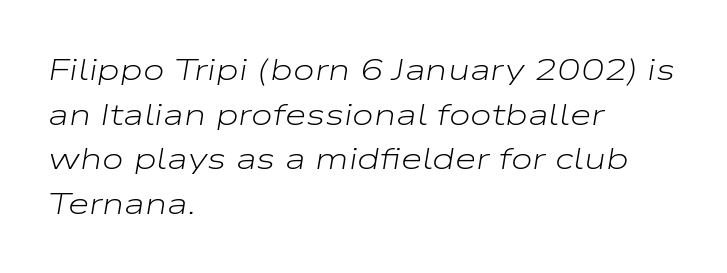
{"italic": "yes", "lean": "right", "slant_degrees": 9, "bold": "no", "weight": "light", "width": "wide", "stroke_contrast": "low", "x_height": "medium", "monospaced": "no", "underline": "no", "align": "left", "line_spacing": "normal", "line_spacing_ratio": 1.44, "letter_spacing": "normal", "letter_spacing_em": 0.0, "glyph_px": 31}
